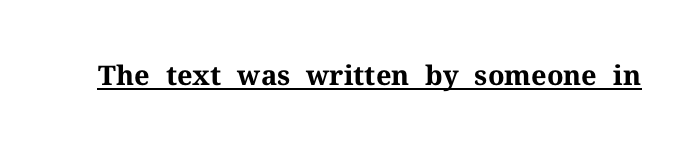
{"italic": "no", "bold": "yes", "underline": "yes", "letter_spacing": "normal", "letter_spacing_em": 0.0, "glyph_px": 27}
